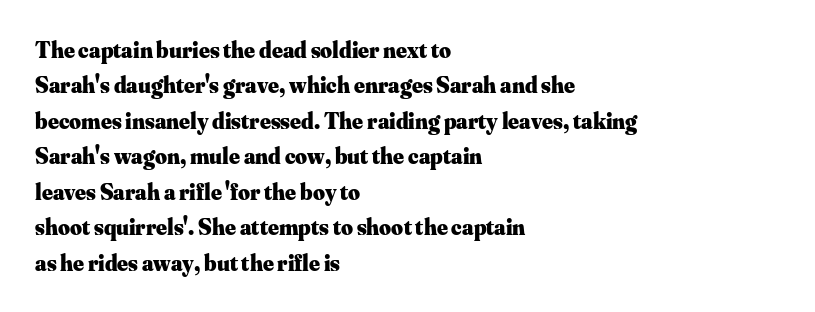
The strip under each line holds only bare page. The designer left line spacing at the default. Typeset ragged right — the left edge is the straight one. Heavy-handed strokes throughout: this text is bold.
